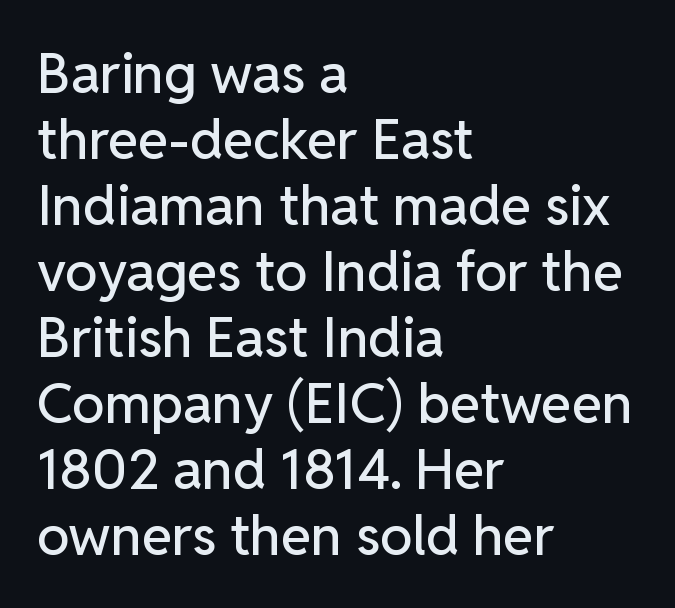
{"serif": "no", "italic": "no", "width": "normal", "stroke_contrast": "low", "x_height": "medium", "monospaced": "no", "underline": "no", "align": "left", "line_spacing_ratio": 1.2, "letter_spacing": "normal", "letter_spacing_em": 0.0, "glyph_px": 55}
